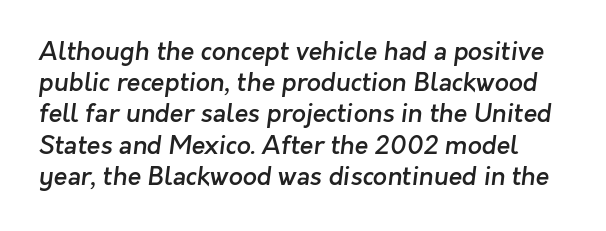
The type is set solid horizontally, with unmodified tracking. What's the leading like? Ordinary, nothing unusual. The zone under the glyphs is completely vacant. Stroke thickness is moderately raised; the sample reads as semibold.
